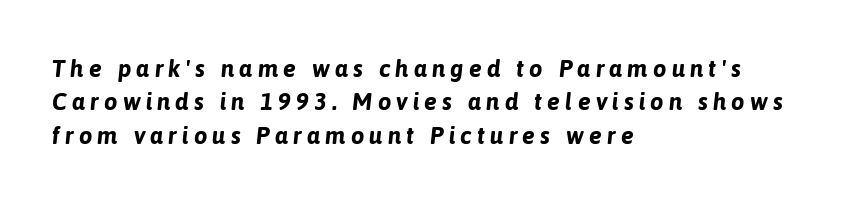
The image shows 24 px bold type, italic (leaning right); set left-aligned, normal line spacing (1.39x), unusually wide letter spacing (+0.21 em), not underlined.
